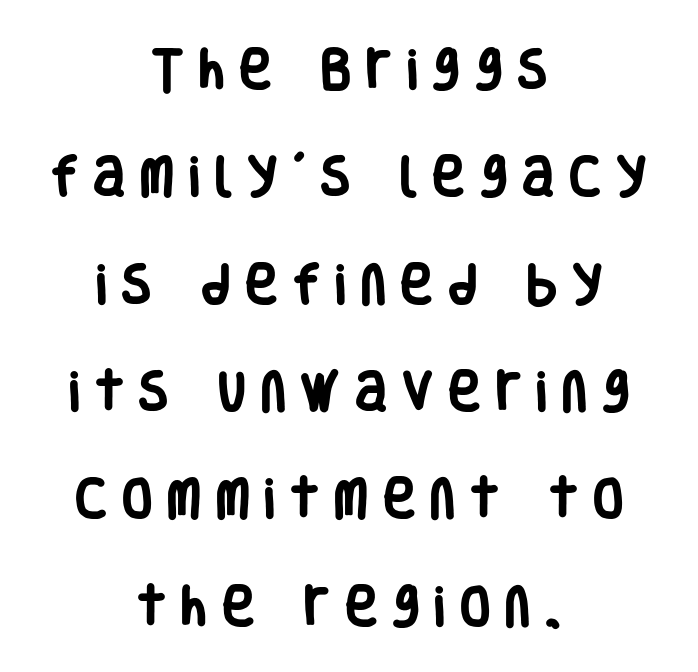
{"serif": "no", "italic": "no", "bold": "yes", "weight": "heavy", "width": "condensed", "stroke_contrast": "low", "x_height": "large", "monospaced": "no", "underline": "no", "align": "center", "line_spacing": "loose", "line_spacing_ratio": 2.44, "letter_spacing": "wide", "letter_spacing_em": 0.34, "glyph_px": 44}
